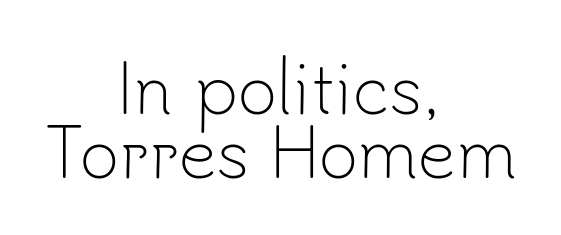
{"serif": "no", "italic": "no", "bold": "no", "weight": "light", "width": "normal", "stroke_contrast": "low", "x_height": "small", "monospaced": "no", "underline": "no", "align": "center", "line_spacing": "tight", "line_spacing_ratio": 0.96, "letter_spacing": "normal", "letter_spacing_em": 0.0, "glyph_px": 67}
